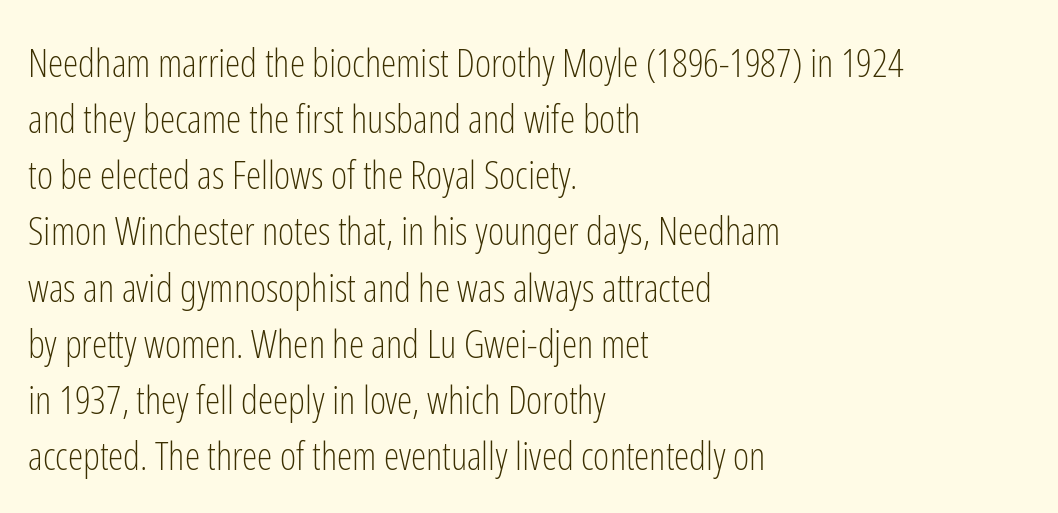
The image shows 39 px light, condensed sans-serif type, upright; set left-aligned, normal line spacing (1.44x), normal letter spacing, not underlined; low stroke contrast and a medium x-height.
